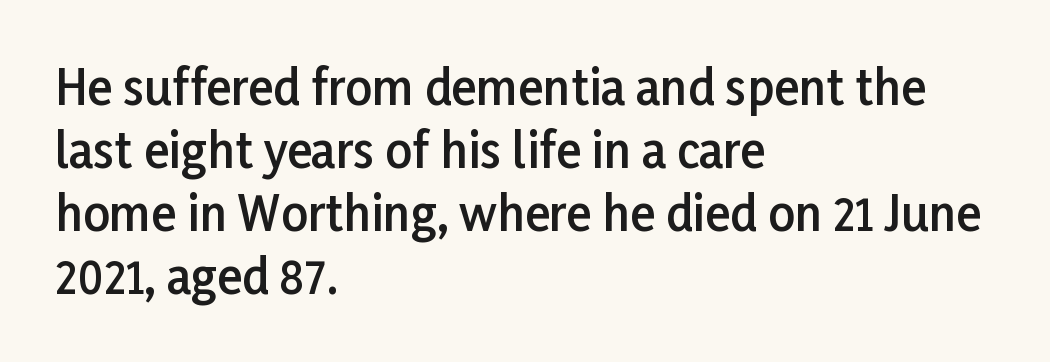
Q: Is the text bold? A: Semi-bold.
Q: Is the text italic (slanted)? A: No, it is upright.
Q: Is the typeface a serif or a sans-serif typeface? A: Sans-serif.
Q: Is the text underlined? A: No.
Q: How is the paragraph aligned? A: Left-aligned.
Q: Is the spacing between letters normal or unusually wide? A: Normal.
Q: Is the spacing between lines tight, normal or loose? A: Normal.
Q: Width (condensed, normal, or wide)? A: Normal.
Q: Stroke contrast? A: Low.
Q: x-height? A: Medium.
Q: Monospaced? A: No.
